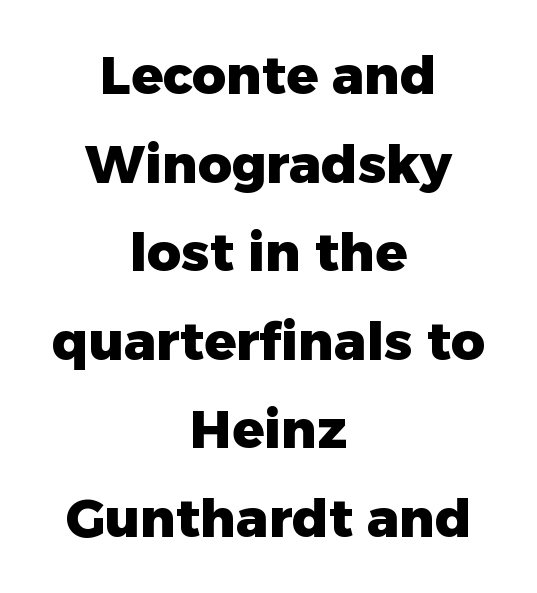
The image shows 53 px heavy sans-serif type, upright; set centered, normal line spacing (1.67x), normal letter spacing, not underlined; low stroke contrast and a medium x-height.
